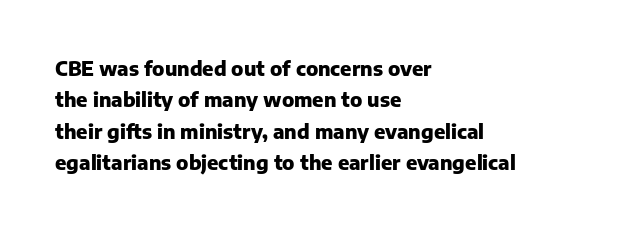
Ascenders rise straight up at ninety degrees. Just letters on the line, the space beneath them empty. Normally led — the rows are evenly, conventionally spaced. Here the glyphs are tracked normally, forming tight word shapes. The characters look thick and weighty, a clear bold.
